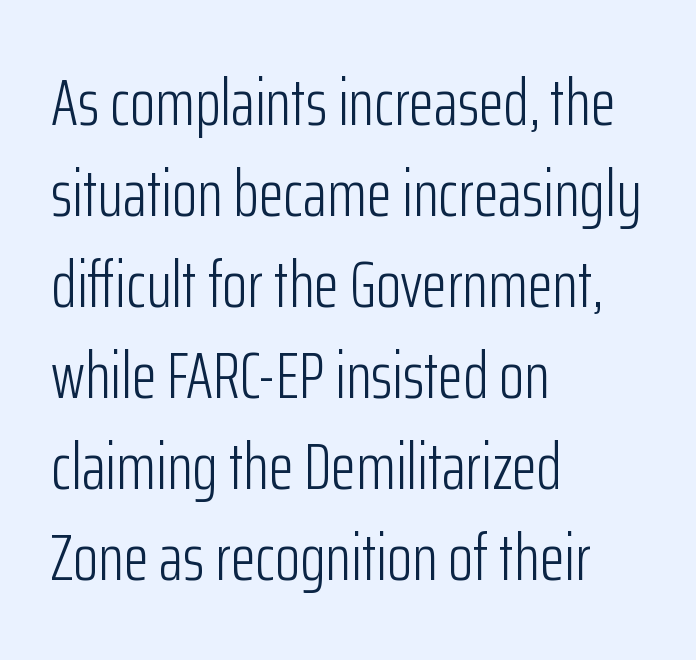
The image shows 65 px light, condensed sans-serif type, upright; set left-aligned, normal line spacing (1.4x), normal letter spacing, not underlined; low stroke contrast and a medium x-height.
